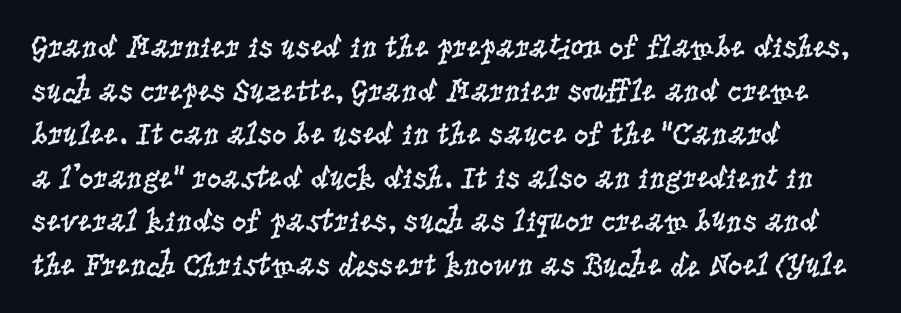
Q: Is the text bold? A: No.
Q: Is the typeface a serif or a sans-serif typeface? A: Serif.
Q: Is the text underlined? A: No.
Q: How is the paragraph aligned? A: Left-aligned.
Q: Is the spacing between letters normal or unusually wide? A: Normal.
Q: Is the spacing between lines tight, normal or loose? A: Normal.
Q: Width (condensed, normal, or wide)? A: Condensed.
Q: Stroke contrast? A: Low.
Q: x-height? A: Large.
Q: Monospaced? A: No.
